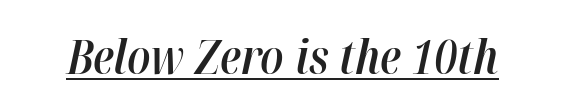
Q: Is the text bold? A: Semi-bold.
Q: Is the text italic (slanted)? A: Yes, it leans right by about 12 degrees.
Q: Is the text underlined? A: Yes.
Q: Is the spacing between letters normal or unusually wide? A: Normal.
Q: Width (condensed, normal, or wide)? A: Condensed.
Q: Stroke contrast? A: High.
Q: x-height? A: Medium.
Q: Monospaced? A: No.
